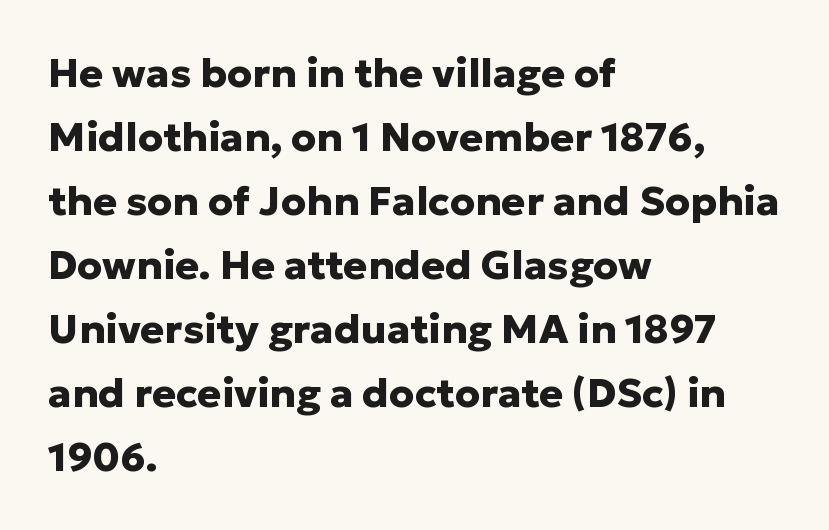
The image shows 40 px heavy sans-serif type, upright; set left-aligned, normal line spacing (1.6x), normal letter spacing, not underlined; low stroke contrast and a medium x-height.
